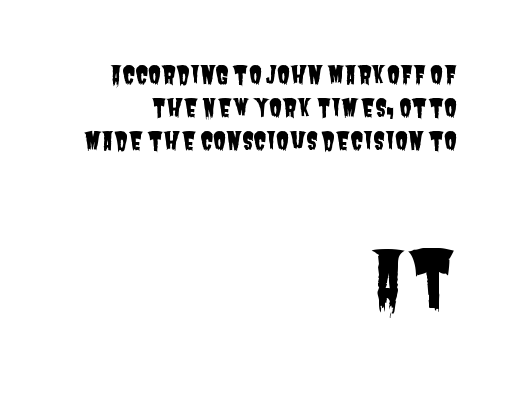
Q: Is the typeface a serif or a sans-serif typeface? A: Sans-serif.
Q: Is the text underlined? A: No.
Q: How is the paragraph aligned? A: Right-aligned.
Q: Is the spacing between letters normal or unusually wide? A: Normal.
Q: Is the spacing between lines tight, normal or loose? A: Normal.
Q: Which block of text is set in a larger size, the first (top) or the second (bottom)? A: The second (bottom) one.
Q: Width (condensed, normal, or wide)? A: Condensed.
Q: Stroke contrast? A: Low.
Q: x-height? A: Large.
Q: Monospaced? A: No.
